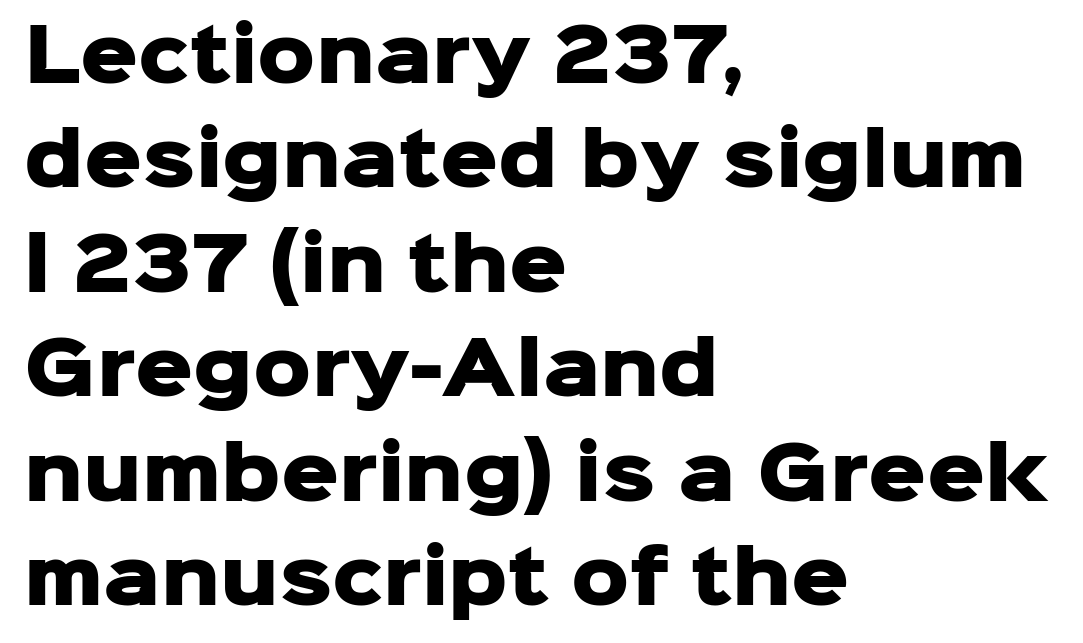
The paragraph shown leans on its left margin. Posture: straight, roman, zero tilt. A typesetter would call this leading conventional body-copy spacing. Font category for this specimen: sans-serif.
